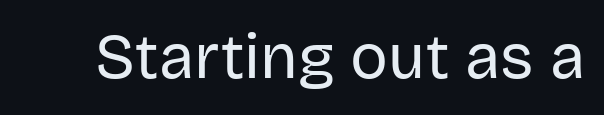
Weight class: somewhere from thin through regular. When letters stand straight like this, we call the style roman or upright. Varying glyph widths throughout — classic text-font behaviour. This rendering leaves character spacing at its baseline value.
